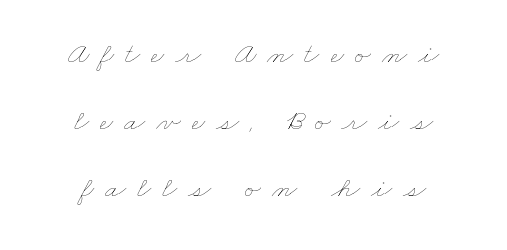
{"bold": "no", "weight": "thin", "width": "wide", "stroke_contrast": "low", "x_height": "small", "monospaced": "no", "underline": "no", "align": "center", "line_spacing": "loose", "line_spacing_ratio": 2.24, "letter_spacing": "wide", "letter_spacing_em": 0.36, "glyph_px": 30}
